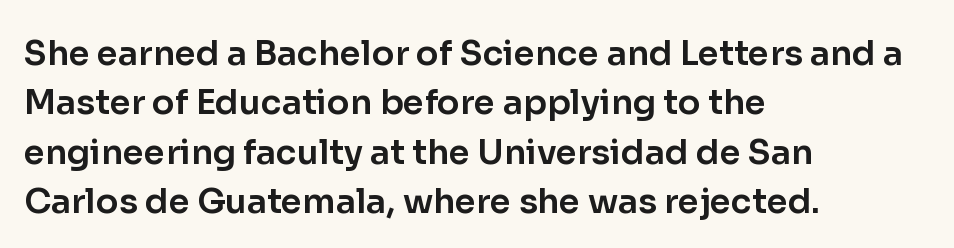
Q: Is the text italic (slanted)? A: No, it is upright.
Q: Is the typeface a serif or a sans-serif typeface? A: Sans-serif.
Q: Is the text underlined? A: No.
Q: How is the paragraph aligned? A: Left-aligned.
Q: Is the spacing between letters normal or unusually wide? A: Normal.
Q: Is the spacing between lines tight, normal or loose? A: Normal.
Q: Width (condensed, normal, or wide)? A: Normal.
Q: Stroke contrast? A: Low.
Q: x-height? A: Medium.
Q: Monospaced? A: No.
